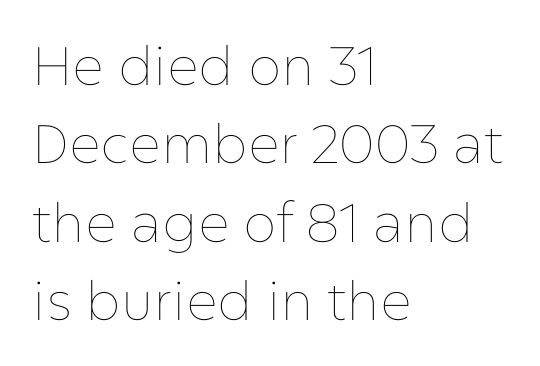
{"italic": "no", "bold": "no", "weight": "thin", "width": "normal", "stroke_contrast": "low", "x_height": "medium", "monospaced": "no", "underline": "no", "align": "left", "line_spacing": "normal", "line_spacing_ratio": 1.45, "letter_spacing": "normal", "letter_spacing_em": 0.0, "glyph_px": 54}
